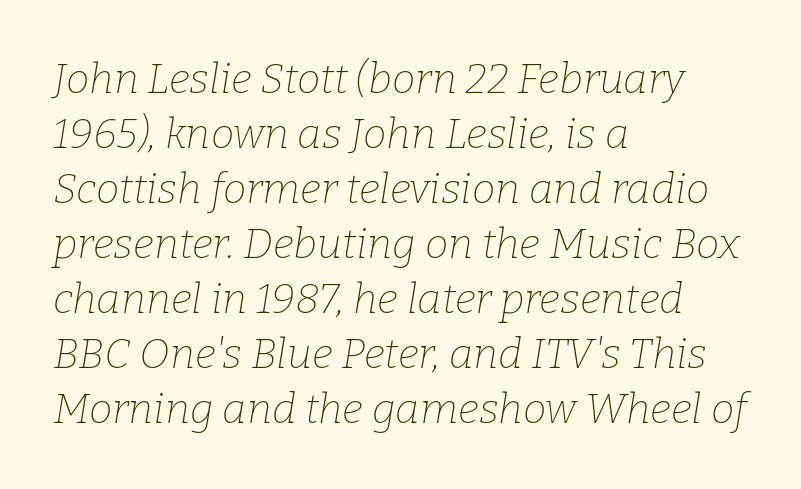
Stroke mass is kept to a normal reading level or below. The passage shown stacks its lines at a standard gap. The face used here is rendered with its standard letterfit. The glyphs look as if they've been sheared to an angle.
